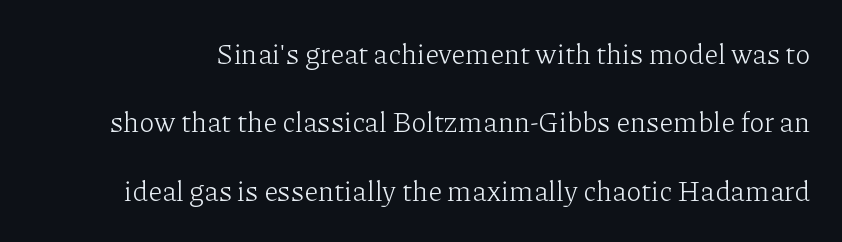
The image shows 28 px light serif type, upright; set loose line spacing (2.44x), normal letter spacing, not underlined; low stroke contrast and a medium x-height.
